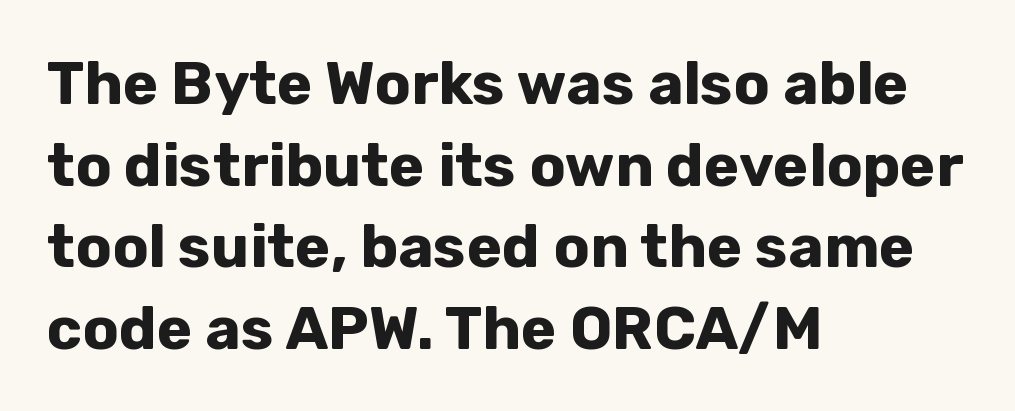
{"serif": "no", "italic": "no", "bold": "yes", "weight": "bold", "width": "normal", "stroke_contrast": "low", "x_height": "medium", "monospaced": "no", "underline": "no", "align": "left", "line_spacing": "normal", "line_spacing_ratio": 1.36, "letter_spacing": "normal", "letter_spacing_em": 0.0, "glyph_px": 60}
